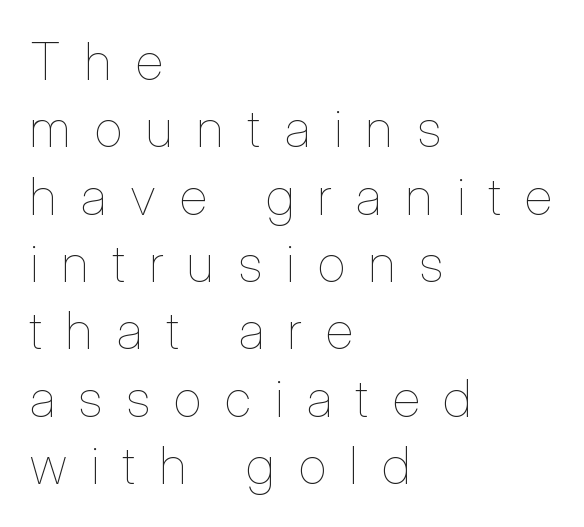
The image shows 51 px thin, condensed type, upright; set left-aligned, normal line spacing (1.32x), unusually wide letter spacing (+0.48 em), not underlined; low stroke contrast and a medium x-height.
